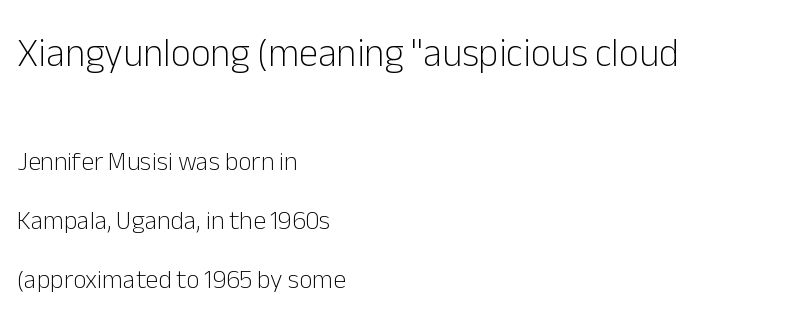
Q: Is the text bold? A: No.
Q: Is the text italic (slanted)? A: No, it is upright.
Q: Is the typeface a serif or a sans-serif typeface? A: Sans-serif.
Q: Is the text underlined? A: No.
Q: How is the paragraph aligned? A: Left-aligned.
Q: Is the spacing between letters normal or unusually wide? A: Normal.
Q: Is the spacing between lines tight, normal or loose? A: Loose.
Q: Which block of text is set in a larger size, the first (top) or the second (bottom)? A: The first (top) one.
Q: Width (condensed, normal, or wide)? A: Normal.
Q: Stroke contrast? A: Low.
Q: x-height? A: Medium.
Q: Monospaced? A: No.
